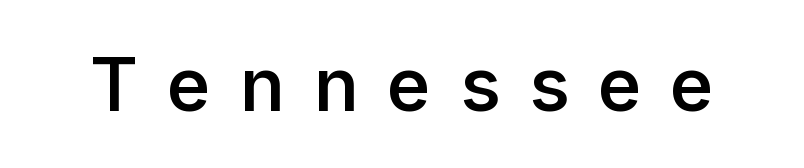
{"serif": "no", "italic": "no", "bold": "semi", "weight": "semibold", "width": "normal", "stroke_contrast": "low", "x_height": "medium", "monospaced": "no", "underline": "no", "letter_spacing": "wide", "letter_spacing_em": 0.39, "glyph_px": 74}
